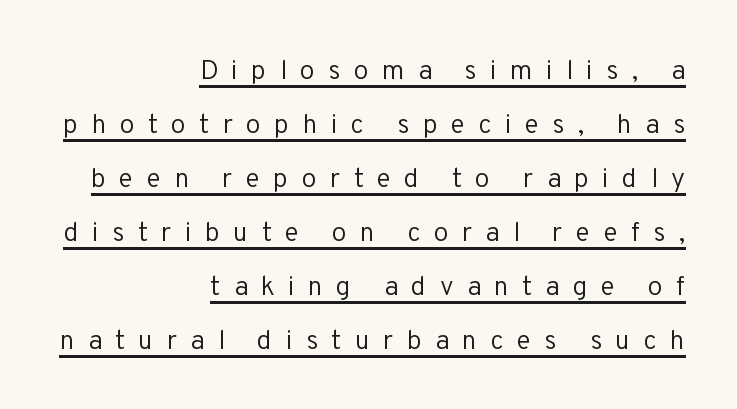
{"italic": "no", "bold": "no", "underline": "yes", "align": "right", "line_spacing": "loose", "line_spacing_ratio": 2.0, "letter_spacing": "wide", "letter_spacing_em": 0.49, "glyph_px": 27}
